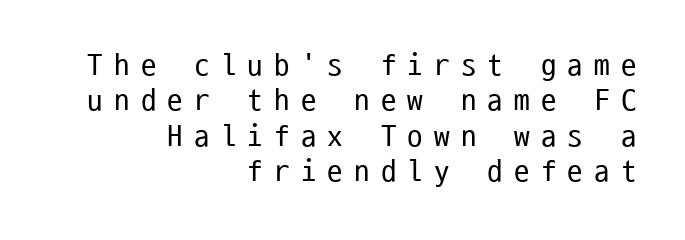
Short note: letters widely spaced. Examine the stroke ends and you'll find no serifs. The strip under each line holds only bare page. Leading: reduced. Does the copy run flush right? Yes — the right margin is perfectly even.
